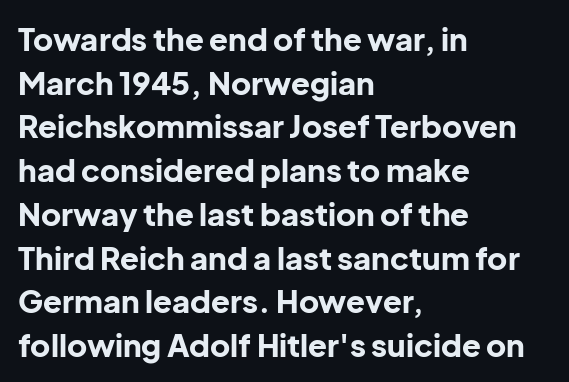
One-word summary of the alignment: left. Bare-footed words on every line. Here the glyphs are tracked normally, forming tight word shapes. A typesetter would call this proportional, since set widths differ per character.
